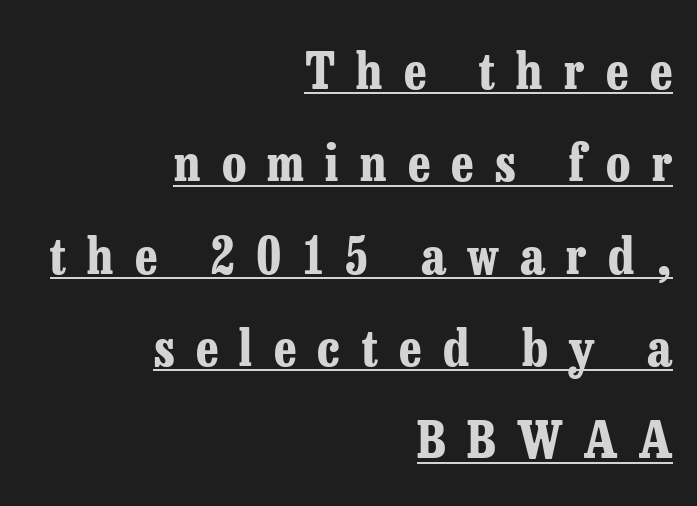
{"serif": "yes", "italic": "no", "bold": "yes", "weight": "bold", "width": "condensed", "stroke_contrast": "low", "x_height": "medium", "monospaced": "no", "underline": "yes", "align": "right", "line_spacing_ratio": 1.81, "letter_spacing": "wide", "letter_spacing_em": 0.42, "glyph_px": 51}
